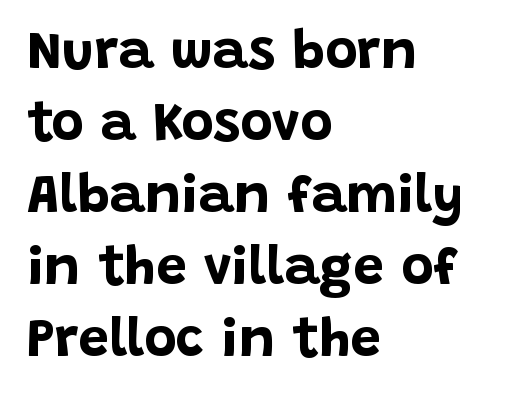
Q: Is the text bold? A: Yes.
Q: Is the text italic (slanted)? A: No, it is upright.
Q: Is the typeface a serif or a sans-serif typeface? A: Sans-serif.
Q: Is the text underlined? A: No.
Q: How is the paragraph aligned? A: Left-aligned.
Q: Is the spacing between letters normal or unusually wide? A: Normal.
Q: Is the spacing between lines tight, normal or loose? A: Normal.
Q: Width (condensed, normal, or wide)? A: Normal.
Q: Stroke contrast? A: Low.
Q: x-height? A: Large.
Q: Monospaced? A: No.
